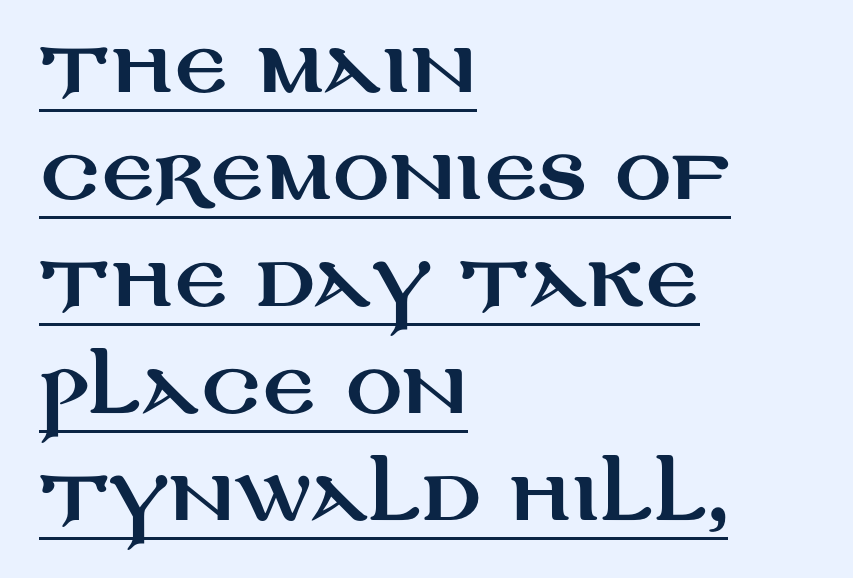
{"serif": "no", "italic": "no", "width": "wide", "stroke_contrast": "medium", "x_height": "large", "monospaced": "no", "underline": "yes", "align": "left", "line_spacing": "normal", "line_spacing_ratio": 1.53, "letter_spacing": "normal", "letter_spacing_em": 0.0, "glyph_px": 70}
